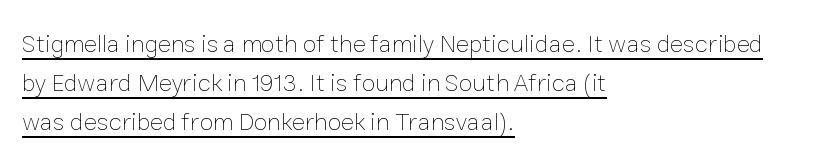
The image shows 25 px text type, upright; set left-aligned, normal line spacing (1.57x), normal letter spacing, underlined.
